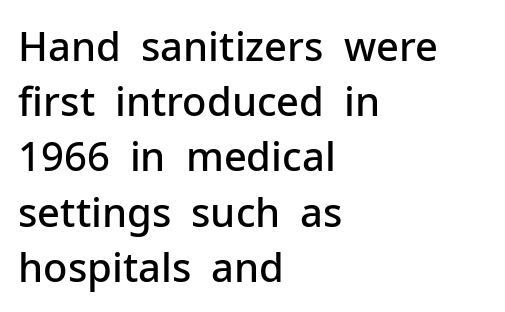
{"serif": "no", "italic": "no", "bold": "semi", "weight": "semibold", "width": "normal", "stroke_contrast": "low", "x_height": "medium", "monospaced": "no", "underline": "no", "align": "left", "line_spacing": "normal", "line_spacing_ratio": 1.38, "letter_spacing": "normal", "letter_spacing_em": 0.0, "glyph_px": 40}
